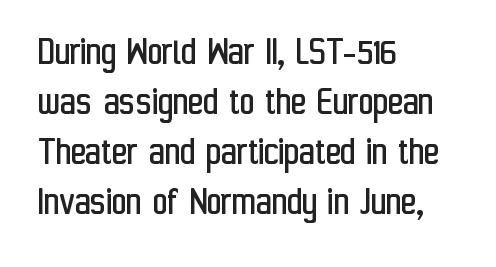
Tracking here is standard; glyphs follow each other at the usual distance. Honestly, there is no underline to notice here at all. These lines are rendered in a variable-pitch font. The lines are quadded left. This sample uses a sans-serif face. This is roman type, the default non-slanted kind.
